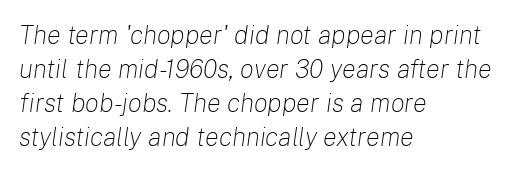
The image shows 26 px text type, italic (leaning right); set left-aligned, normal line spacing (1.31x), normal letter spacing, not underlined.
